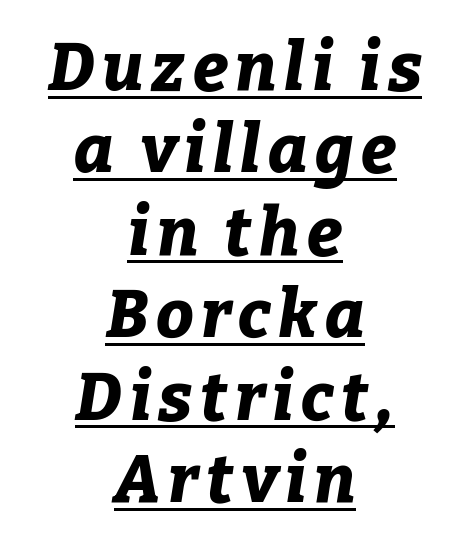
Q: Is the text bold? A: Yes.
Q: Is the text italic (slanted)? A: Yes, it leans right by about 9 degrees.
Q: Is the text underlined? A: Yes.
Q: How is the paragraph aligned? A: Centered.
Q: Width (condensed, normal, or wide)? A: Normal.
Q: Stroke contrast? A: Low.
Q: x-height? A: Medium.
Q: Monospaced? A: No.
